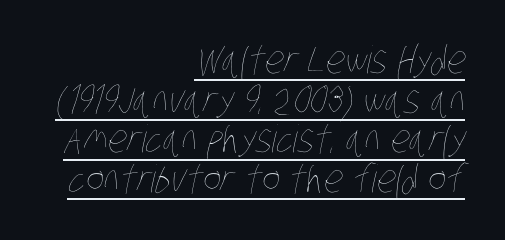
{"bold": "no", "weight": "thin", "width": "condensed", "stroke_contrast": "low", "x_height": "large", "monospaced": "no", "underline": "yes", "align": "right", "line_spacing": "tight", "line_spacing_ratio": 1.04, "letter_spacing": "normal", "letter_spacing_em": 0.0, "glyph_px": 38}
